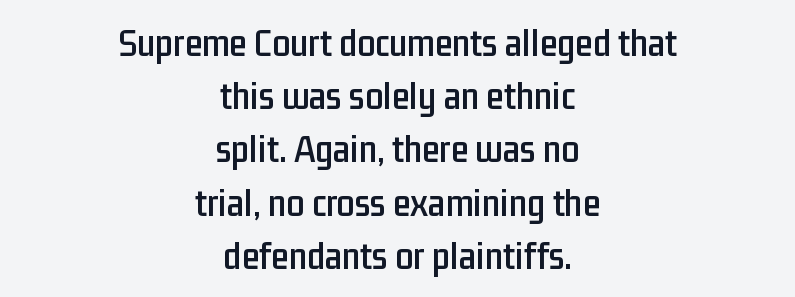
A bare baseline throughout the passage. Is this a fixed-width face? No — the glyphs have proportional, varying widths. Baseline-to-baseline distance is the conventional proportion of letter height. Every stem runs plumb, perpendicular to the baseline. The setting favours the middle, as headings and verse often do.
